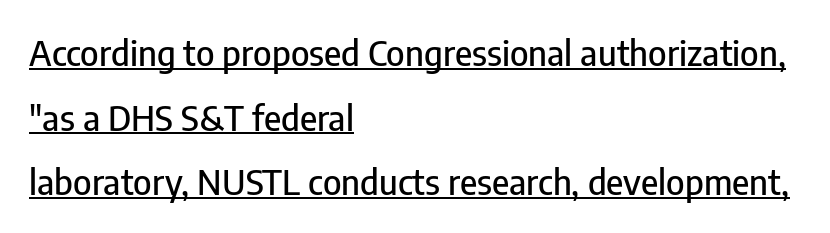
{"serif": "no", "italic": "no", "width": "condensed", "stroke_contrast": "low", "x_height": "medium", "monospaced": "no", "underline": "yes", "align": "left", "line_spacing_ratio": 1.85, "letter_spacing": "normal", "letter_spacing_em": 0.0, "glyph_px": 35}
